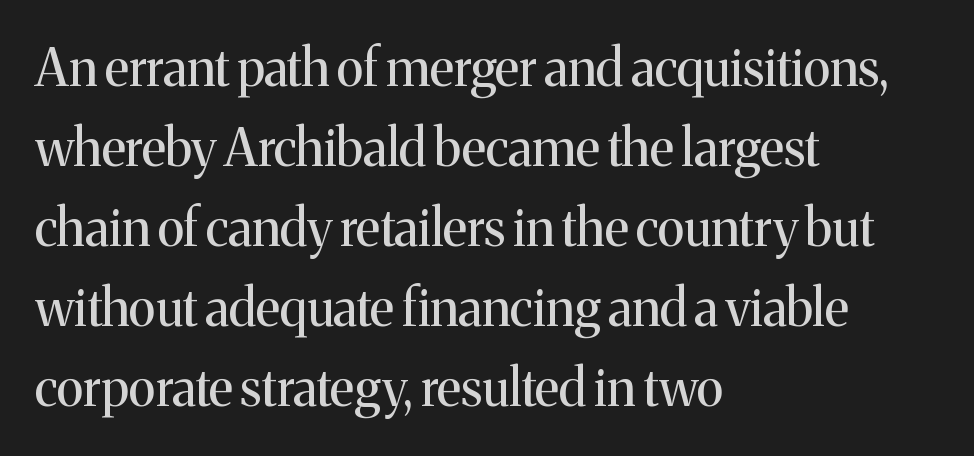
Q: Is the text bold? A: No.
Q: Is the text italic (slanted)? A: No, it is upright.
Q: Is the typeface a serif or a sans-serif typeface? A: Serif.
Q: Is the text underlined? A: No.
Q: How is the paragraph aligned? A: Left-aligned.
Q: Is the spacing between letters normal or unusually wide? A: Normal.
Q: Is the spacing between lines tight, normal or loose? A: Normal.
Q: Width (condensed, normal, or wide)? A: Normal.
Q: Stroke contrast? A: Medium.
Q: x-height? A: Medium.
Q: Monospaced? A: No.
